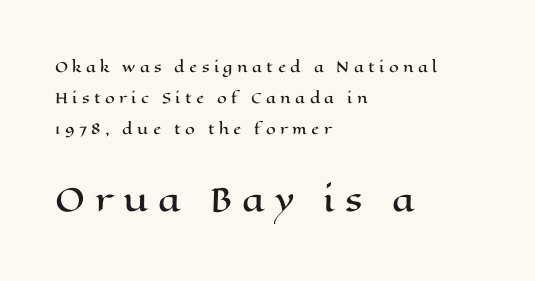
The gaps between neighbouring characters are conspicuously large. Posture: straight, roman, zero tilt. Does the leading feel generous? Absolutely, it's lavish. Which chunk is bigger? The second one — the bottom block dwarfs the top.
